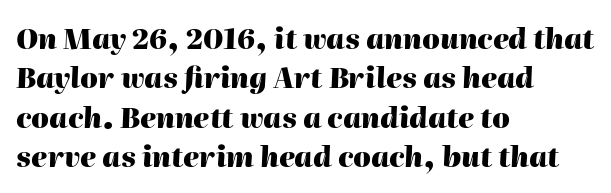
{"italic": "yes", "lean": "right", "slant_degrees": 2, "bold": "yes", "weight": "heavy", "width": "normal", "stroke_contrast": "high", "x_height": "medium", "monospaced": "no", "underline": "no", "align": "left", "line_spacing": "normal", "line_spacing_ratio": 1.41, "letter_spacing": "normal", "letter_spacing_em": 0.0, "glyph_px": 28}
